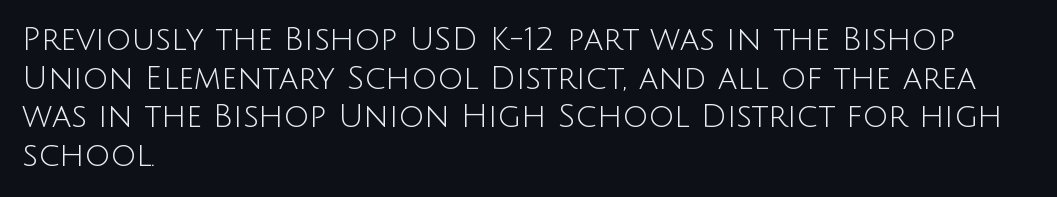
When letters stand straight like this, we call the style roman or upright. How are the letters spaced? Ordinarily, with no added tracking. The typeface has the unassuming heft of standard copy or less. A clean baseline with only descenders dipping below it. A student would call this left alignment; a typographer would say flush left, rag right. This sample uses a sans-serif face.
